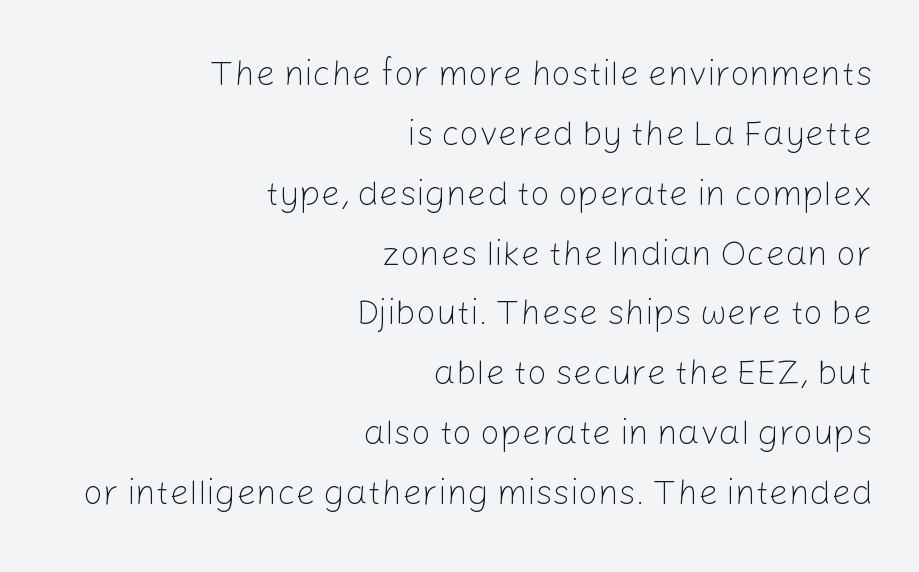
Q: Is the text bold? A: No.
Q: Is the text italic (slanted)? A: No, it is upright.
Q: Is the typeface a serif or a sans-serif typeface? A: Sans-serif.
Q: Is the text underlined? A: No.
Q: How is the paragraph aligned? A: Right-aligned.
Q: Is the spacing between letters normal or unusually wide? A: Normal.
Q: Width (condensed, normal, or wide)? A: Normal.
Q: Stroke contrast? A: Low.
Q: x-height? A: Medium.
Q: Monospaced? A: No.
